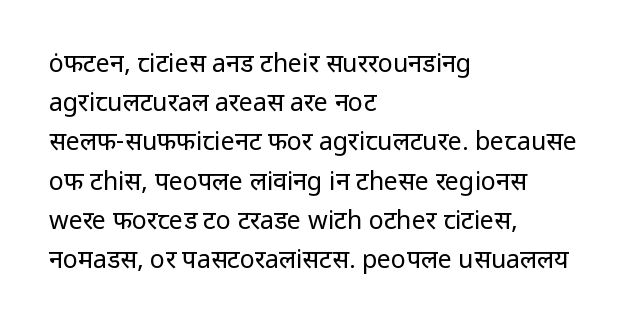
Is this a heavy cut? Hardly; it is regular or lighter. In CSS terms this would be text-align: left. Words appear dense and cohesive because spacing is normal. The gap between lines stays unmarked. Reading down the column, the eye jumps a familiar distance to each next line. This is roman type, the default non-slanted kind.
